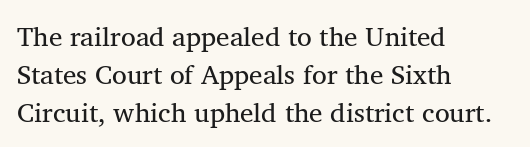
The image shows 27 px text type, upright; set left-aligned, normal line spacing (1.41x), normal letter spacing, not underlined.
